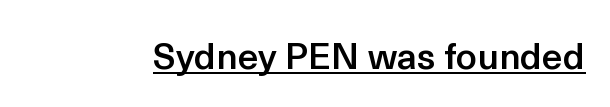
Q: Is the text bold? A: Semi-bold.
Q: Is the text italic (slanted)? A: No, it is upright.
Q: Is the typeface a serif or a sans-serif typeface? A: Sans-serif.
Q: Is the text underlined? A: Yes.
Q: Is the spacing between letters normal or unusually wide? A: Normal.
Q: Width (condensed, normal, or wide)? A: Normal.
Q: x-height? A: Medium.
Q: Monospaced? A: No.
